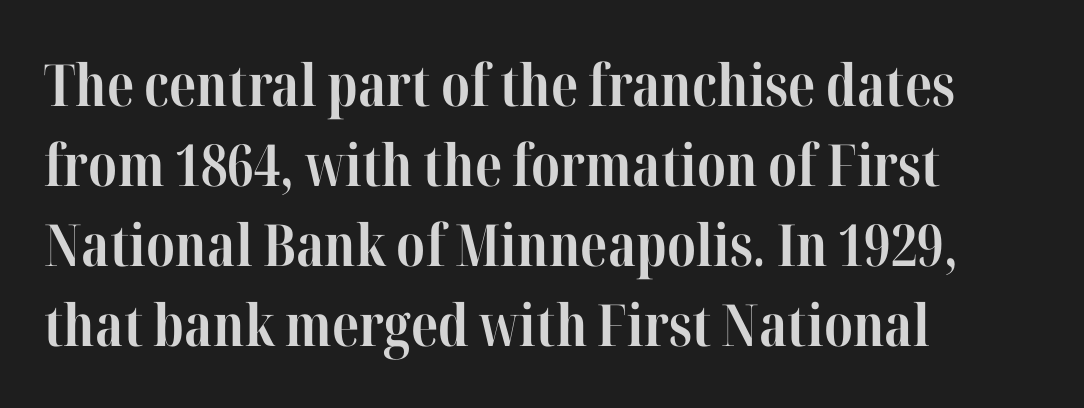
Q: Is the text bold? A: Yes.
Q: Is the text italic (slanted)? A: No, it is upright.
Q: Is the typeface a serif or a sans-serif typeface? A: Serif.
Q: Is the text underlined? A: No.
Q: How is the paragraph aligned? A: Left-aligned.
Q: Is the spacing between letters normal or unusually wide? A: Normal.
Q: Is the spacing between lines tight, normal or loose? A: Normal.
Q: Width (condensed, normal, or wide)? A: Condensed.
Q: Stroke contrast? A: High.
Q: x-height? A: Medium.
Q: Monospaced? A: No.
